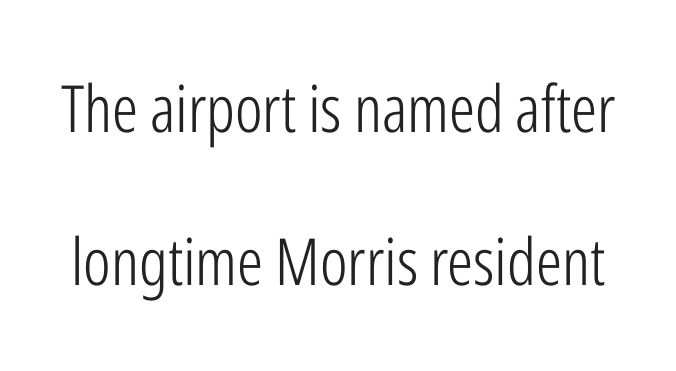
Q: Is the text bold? A: No.
Q: Is the text italic (slanted)? A: No, it is upright.
Q: Is the typeface a serif or a sans-serif typeface? A: Sans-serif.
Q: Is the text underlined? A: No.
Q: Is the spacing between letters normal or unusually wide? A: Normal.
Q: Is the spacing between lines tight, normal or loose? A: Loose.
Q: Width (condensed, normal, or wide)? A: Condensed.
Q: Stroke contrast? A: Low.
Q: x-height? A: Medium.
Q: Monospaced? A: No.
